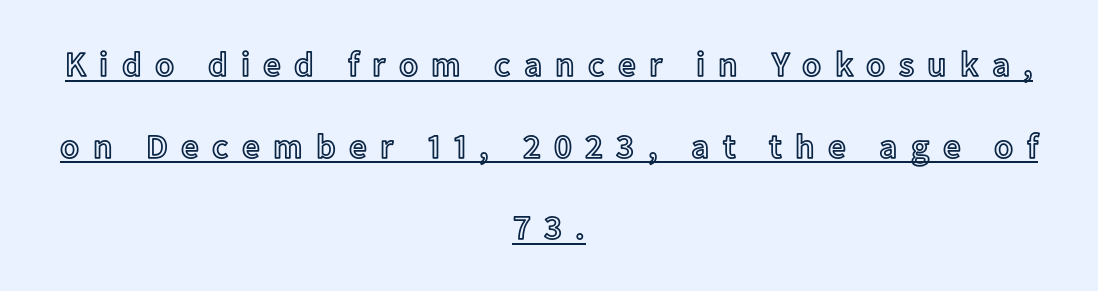
Students, observe: this is what heavily led, spacious text looks like. Italic? Not at all — the glyphs are vertical. You could not count columns in this text — the font is proportionally spaced. Is the block centered? Yes — each line is placed symmetrically about the middle. The type is letterspaced generously, with wide tracking.
